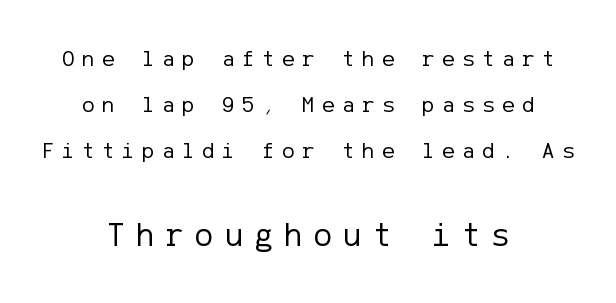
{"serif": "no", "italic": "no", "bold": "no", "weight": "regular", "width": "normal", "stroke_contrast": "low", "x_height": "medium", "underline": "no", "align": "center", "line_spacing": "loose", "line_spacing_ratio": 2.01, "letter_spacing": "wide", "letter_spacing_em": 0.34, "larger_block": "second", "size_ratio": 1.48, "glyph_px": 34}
